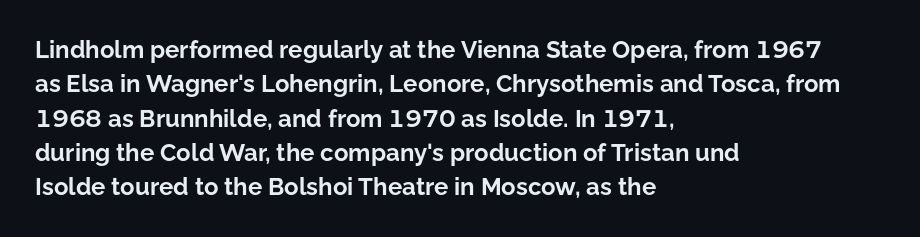
The image shows 24 px bold type, upright; set left-aligned, normal line spacing (1.43x), normal letter spacing, not underlined.
